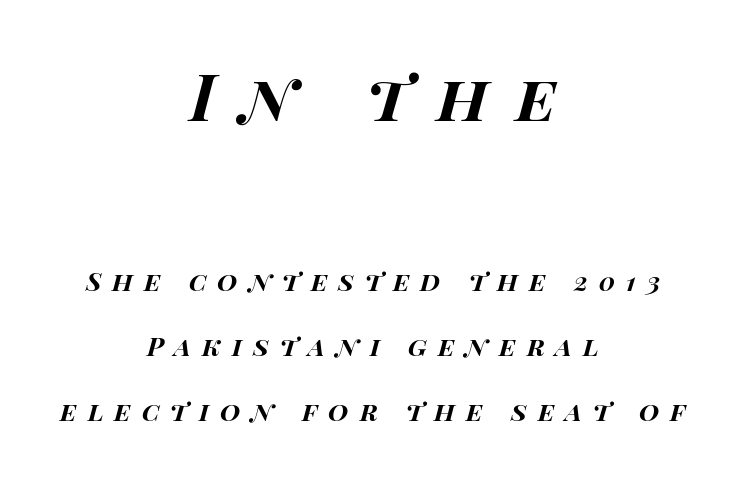
Q: Is the text bold? A: Yes.
Q: Is the text italic (slanted)? A: Yes, it leans right by about 15 degrees.
Q: Is the text underlined? A: No.
Q: How is the paragraph aligned? A: Centered.
Q: Is the spacing between letters normal or unusually wide? A: Unusually wide.
Q: Is the spacing between lines tight, normal or loose? A: Loose.
Q: Which block of text is set in a larger size, the first (top) or the second (bottom)? A: The first (top) one.
Q: Width (condensed, normal, or wide)? A: Wide.
Q: Stroke contrast? A: High.
Q: x-height? A: Large.
Q: Monospaced? A: No.
